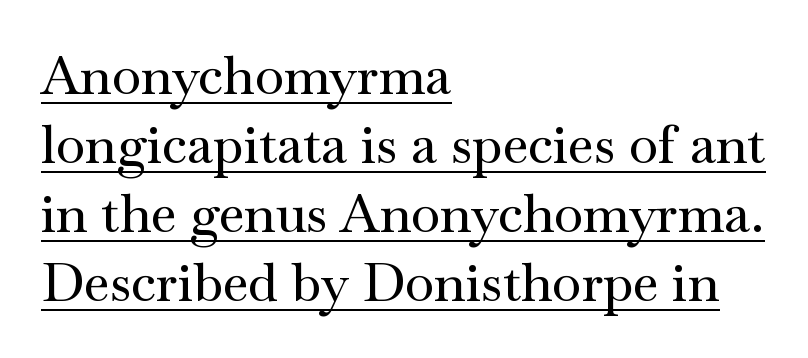
The image shows 53 px wide serif type, upright; set left-aligned, normal line spacing (1.3x), normal letter spacing, underlined; medium stroke contrast and a small x-height.
